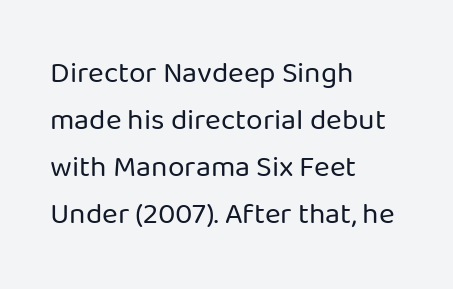
Q: Is the text bold? A: No.
Q: Is the text italic (slanted)? A: No, it is upright.
Q: Is the typeface a serif or a sans-serif typeface? A: Sans-serif.
Q: Is the text underlined? A: No.
Q: How is the paragraph aligned? A: Left-aligned.
Q: Is the spacing between letters normal or unusually wide? A: Normal.
Q: Is the spacing between lines tight, normal or loose? A: Normal.
Q: Width (condensed, normal, or wide)? A: Normal.
Q: Stroke contrast? A: Low.
Q: x-height? A: Medium.
Q: Monospaced? A: No.
